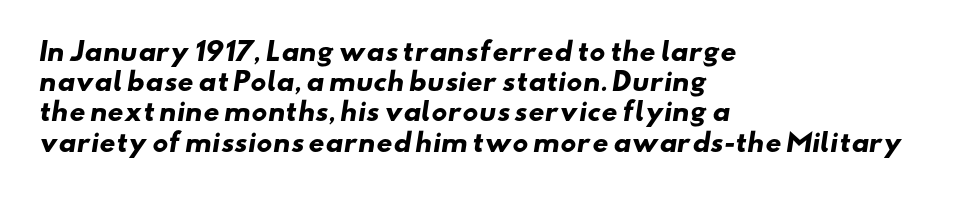
{"bold": "yes", "underline": "no", "align": "left", "line_spacing_ratio": 1.21, "letter_spacing": "normal", "letter_spacing_em": 0.0, "glyph_px": 25}
